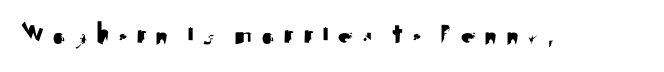
{"serif": "no", "italic": "no", "width": "normal", "stroke_contrast": "medium", "x_height": "small", "monospaced": "no", "underline": "no", "letter_spacing": "wide", "letter_spacing_em": 0.25, "glyph_px": 31}
